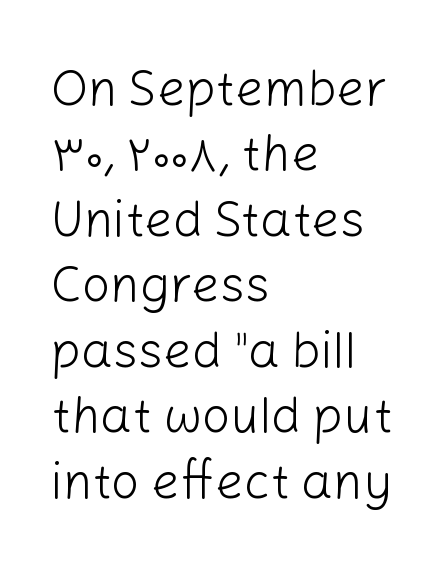
Weight: not bold — regular or lighter. One glance says typical: line gaps are just what's usual. The rendering shows plain stroke endings on the letterforms — a sans-serif design. The face used here is proportionally spaced, like ordinary book or web type.
